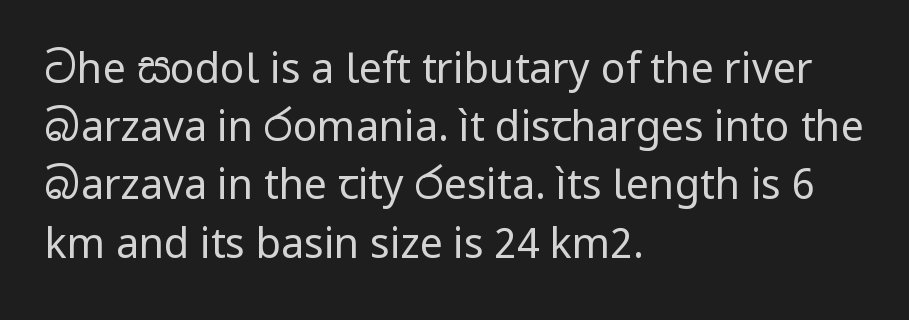
The image shows 41 px regular-weight sans-serif type, upright; set left-aligned, normal line spacing (1.42x), normal letter spacing, not underlined; low stroke contrast and a medium x-height.
